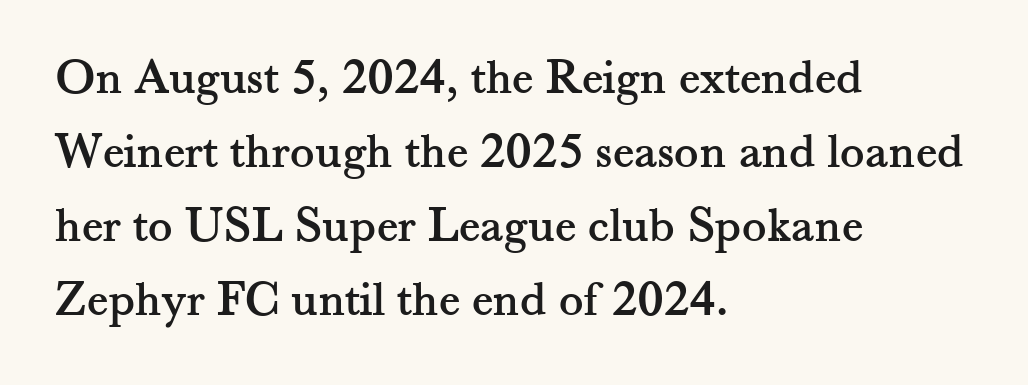
Q: Is the text italic (slanted)? A: No, it is upright.
Q: Is the typeface a serif or a sans-serif typeface? A: Serif.
Q: Is the text underlined? A: No.
Q: How is the paragraph aligned? A: Left-aligned.
Q: Is the spacing between letters normal or unusually wide? A: Normal.
Q: Is the spacing between lines tight, normal or loose? A: Normal.
Q: Width (condensed, normal, or wide)? A: Normal.
Q: Stroke contrast? A: Medium.
Q: x-height? A: Small.
Q: Monospaced? A: No.
